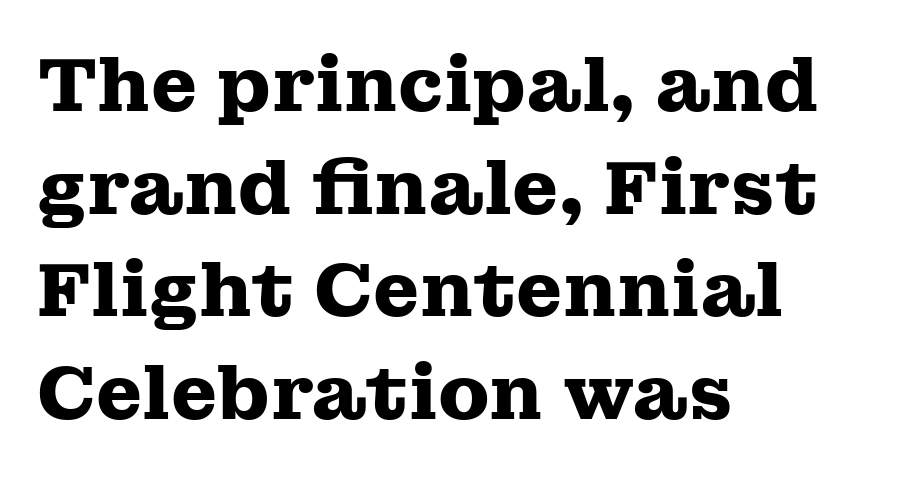
Q: Is the text bold? A: Yes.
Q: Is the text italic (slanted)? A: No, it is upright.
Q: Is the typeface a serif or a sans-serif typeface? A: Serif.
Q: Is the text underlined? A: No.
Q: How is the paragraph aligned? A: Left-aligned.
Q: Is the spacing between letters normal or unusually wide? A: Normal.
Q: Is the spacing between lines tight, normal or loose? A: Normal.
Q: Width (condensed, normal, or wide)? A: Wide.
Q: Stroke contrast? A: Medium.
Q: x-height? A: Medium.
Q: Monospaced? A: No.
